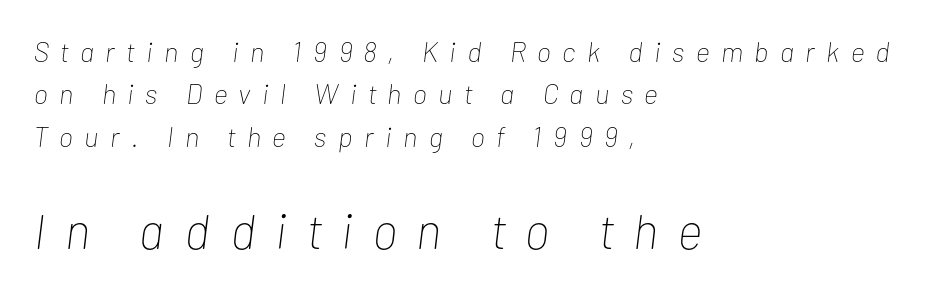
The rag falls on the right side of this text block. The whole block is typeset with a tilt. A typesetter would call this leading conventional body-copy spacing. The letterforms sit at book weight or below. The rendering enlarges the type as you move from the upper chunk to the lower.
